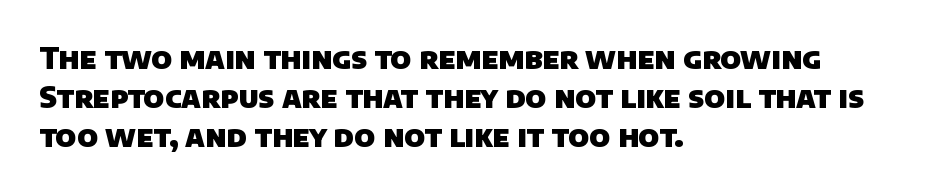
Classification — sans serif. The tracking reads as untouched default to a designer's eye. The paragraph has a hard left edge and a soft right edge. Students, observe: this is what conventionally led text looks like. Any mark beneath the type? The region is blank.
